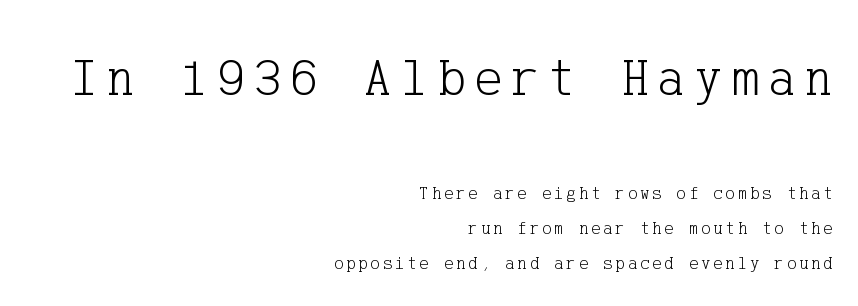
The image shows 54 px light serif type, upright; set right-aligned, loose line spacing (1.97x), not underlined; the first (top) block is 3.0x larger; low stroke contrast and a medium x-height.
